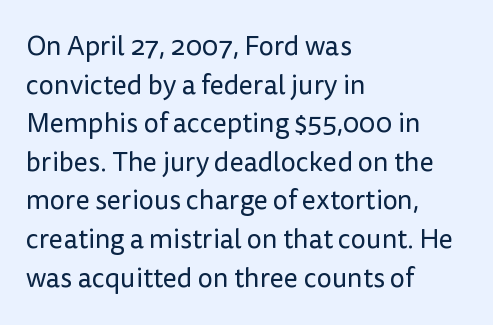
{"italic": "no", "bold": "no", "underline": "no", "align": "left", "line_spacing": "normal", "line_spacing_ratio": 1.43, "letter_spacing": "normal", "letter_spacing_em": 0.0, "glyph_px": 27}
